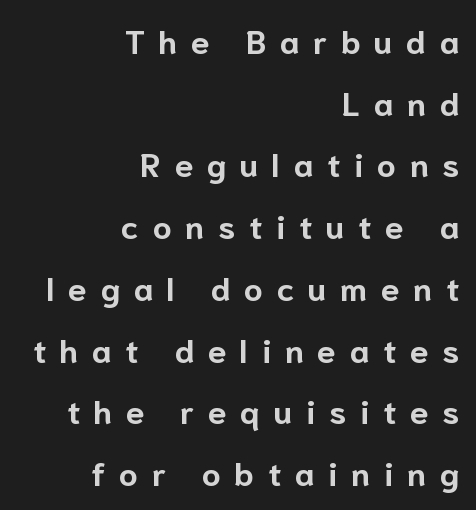
{"serif": "no", "italic": "no", "bold": "yes", "weight": "bold", "width": "normal", "stroke_contrast": "low", "x_height": "medium", "monospaced": "no", "underline": "no", "align": "right", "line_spacing_ratio": 1.87, "letter_spacing": "wide", "letter_spacing_em": 0.42, "glyph_px": 33}
